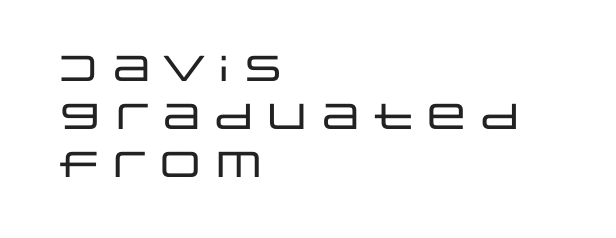
The image shows 36 px wide sans-serif type, upright; set left-aligned, normal line spacing (1.34x), normal letter spacing, not underlined; low stroke contrast and a large x-height.
